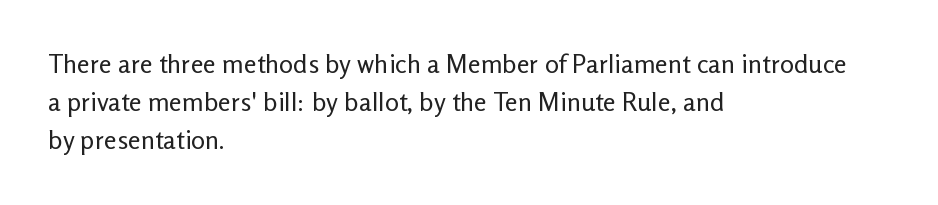
Q: Is the text bold? A: No.
Q: Is the text italic (slanted)? A: No, it is upright.
Q: Is the text underlined? A: No.
Q: How is the paragraph aligned? A: Left-aligned.
Q: Is the spacing between letters normal or unusually wide? A: Normal.
Q: Is the spacing between lines tight, normal or loose? A: Normal.
